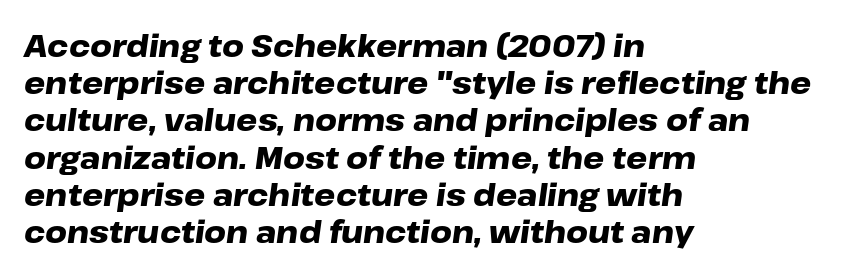
Q: Is the text bold? A: Yes.
Q: Is the text italic (slanted)? A: Yes, it leans right by about 8 degrees.
Q: Is the text underlined? A: No.
Q: How is the paragraph aligned? A: Left-aligned.
Q: Is the spacing between letters normal or unusually wide? A: Normal.
Q: Width (condensed, normal, or wide)? A: Wide.
Q: Stroke contrast? A: Low.
Q: x-height? A: Medium.
Q: Monospaced? A: No.
